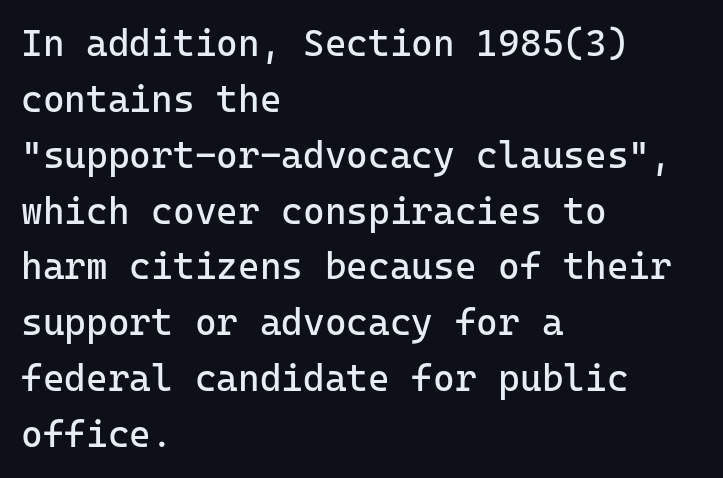
The image shows 37 px regular-weight sans-serif type, upright, monospaced; set left-aligned, normal line spacing (1.51x), normal letter spacing, not underlined; low stroke contrast and a medium x-height.
